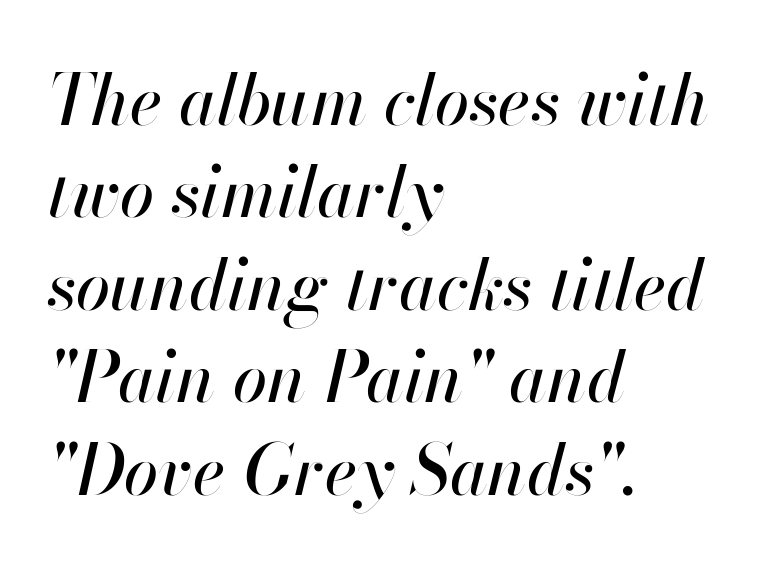
The image shows 69 px text type, italic (leaning right); set left-aligned, normal line spacing (1.34x), normal letter spacing, not underlined; high stroke contrast and a small x-height.
